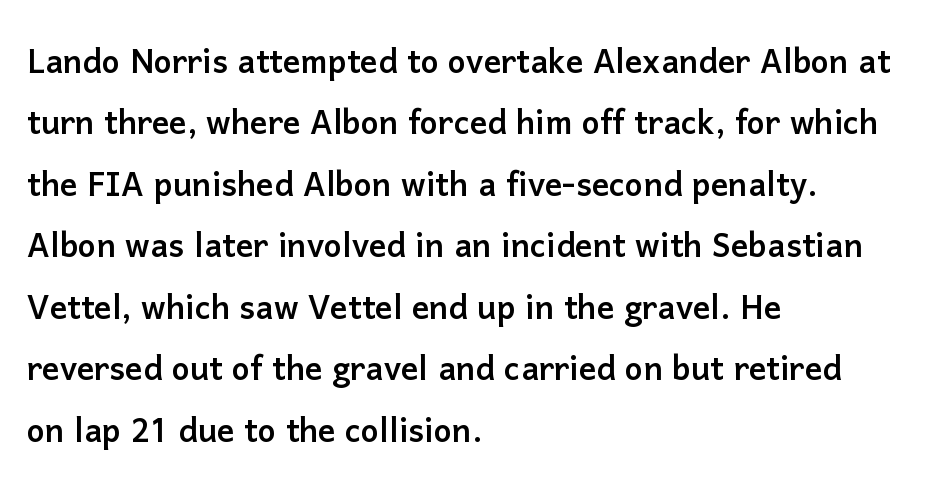
Q: Is the text italic (slanted)? A: No, it is upright.
Q: Is the typeface a serif or a sans-serif typeface? A: Sans-serif.
Q: Is the text underlined? A: No.
Q: How is the paragraph aligned? A: Left-aligned.
Q: Is the spacing between letters normal or unusually wide? A: Normal.
Q: Is the spacing between lines tight, normal or loose? A: Normal.
Q: Width (condensed, normal, or wide)? A: Normal.
Q: Stroke contrast? A: Low.
Q: x-height? A: Medium.
Q: Monospaced? A: No.
